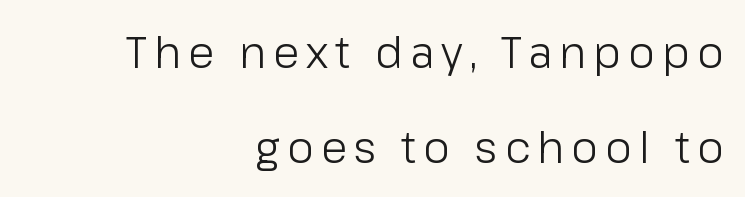
{"serif": "no", "italic": "no", "bold": "no", "weight": "light", "width": "normal", "stroke_contrast": "low", "x_height": "medium", "monospaced": "no", "underline": "no", "align": "right", "line_spacing": "loose", "line_spacing_ratio": 2.2, "glyph_px": 43}
